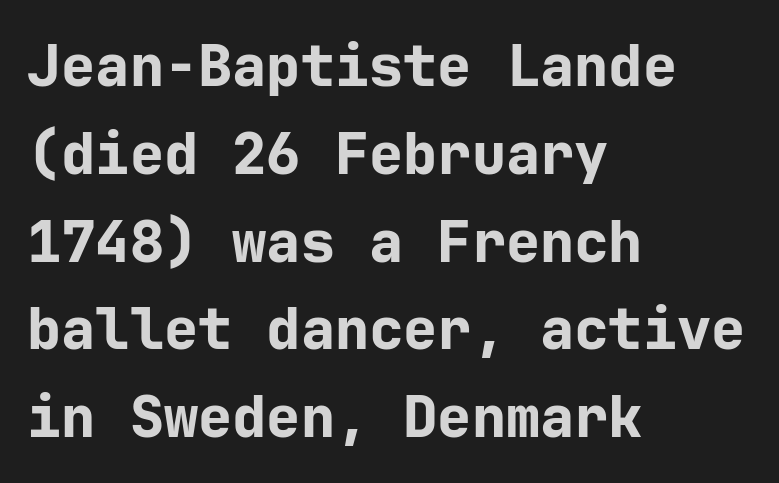
In terms of leading, this rendering sits right in the middle. No word sits above an underline. The tracking reads as untouched default to a designer's eye. When letters stand straight like this, we call the style roman or upright. The rendering uses a bold face; every stroke is thick and dark. Each line starts at the same left margin while the right side varies.
